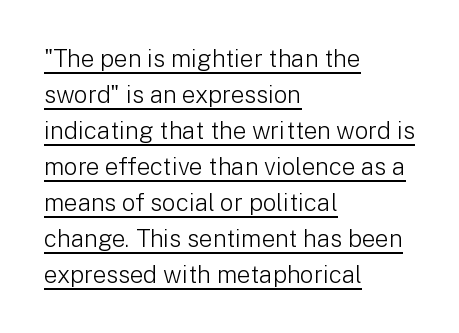
Q: Is the text bold? A: No.
Q: Is the text italic (slanted)? A: No, it is upright.
Q: Is the text underlined? A: Yes.
Q: How is the paragraph aligned? A: Left-aligned.
Q: Is the spacing between letters normal or unusually wide? A: Normal.
Q: Is the spacing between lines tight, normal or loose? A: Normal.
